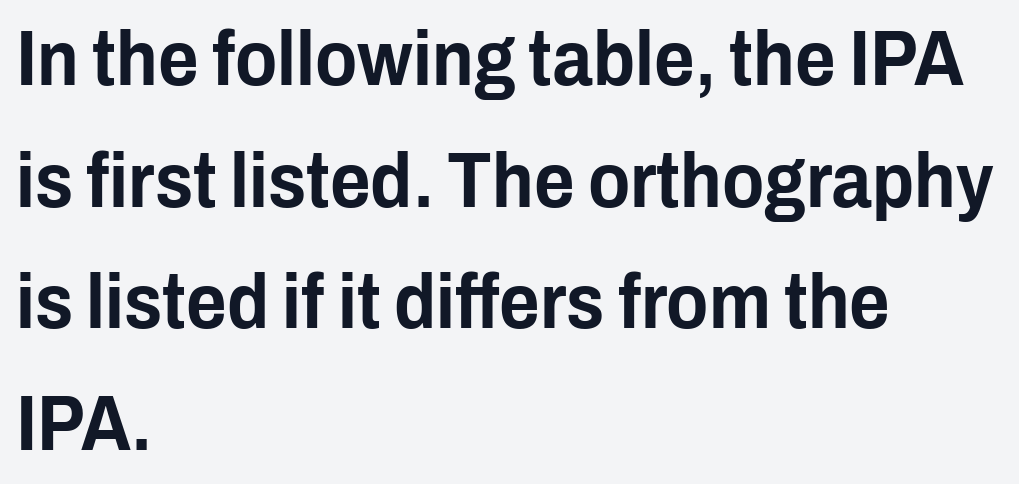
Q: Is the text italic (slanted)? A: No, it is upright.
Q: Is the typeface a serif or a sans-serif typeface? A: Sans-serif.
Q: Is the text underlined? A: No.
Q: How is the paragraph aligned? A: Left-aligned.
Q: Is the spacing between letters normal or unusually wide? A: Normal.
Q: Is the spacing between lines tight, normal or loose? A: Normal.
Q: Width (condensed, normal, or wide)? A: Condensed.
Q: Stroke contrast? A: Low.
Q: x-height? A: Medium.
Q: Monospaced? A: No.
